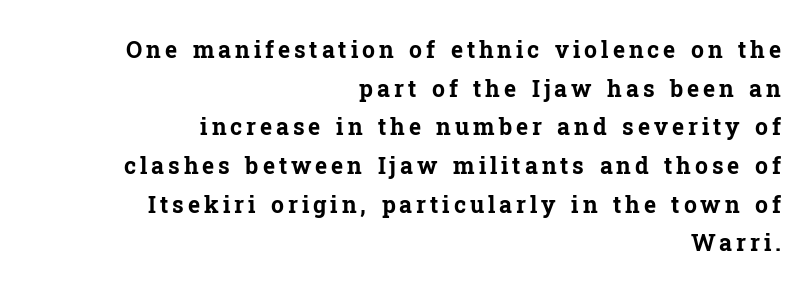
Q: Is the text bold? A: Yes.
Q: Is the text italic (slanted)? A: No, it is upright.
Q: Is the text underlined? A: No.
Q: How is the paragraph aligned? A: Right-aligned.
Q: Is the spacing between lines tight, normal or loose? A: Normal.
